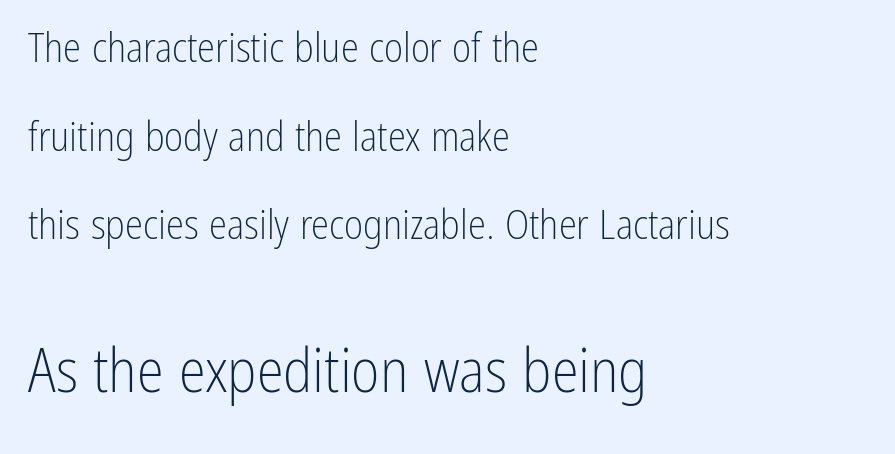
The image shows 61 px light, condensed sans-serif type, upright; set left-aligned, loose line spacing (2.16x), normal letter spacing, not underlined; the second (bottom) block is 1.49x larger; low stroke contrast and a medium x-height.
